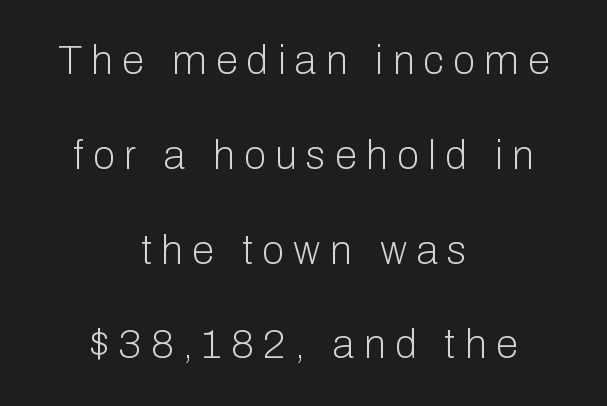
Unlike a traditional serif, this face leaves its strokes unadorned. Tall strokes in this sample are plumb rather than angled. No heavy texture on the line: the type isn't bold. No word sits above an underline.
